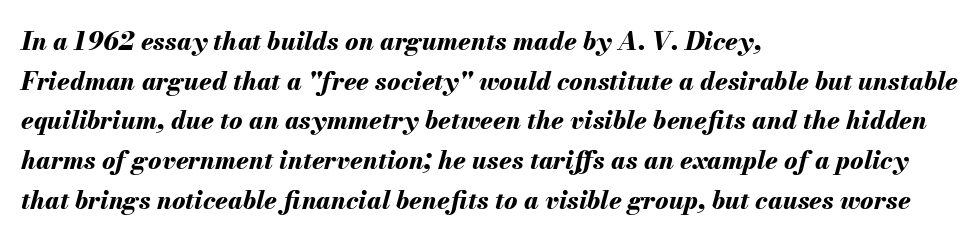
The image shows 25 px bold type, italic (leaning right); set left-aligned, normal line spacing (1.59x), normal letter spacing, not underlined.
